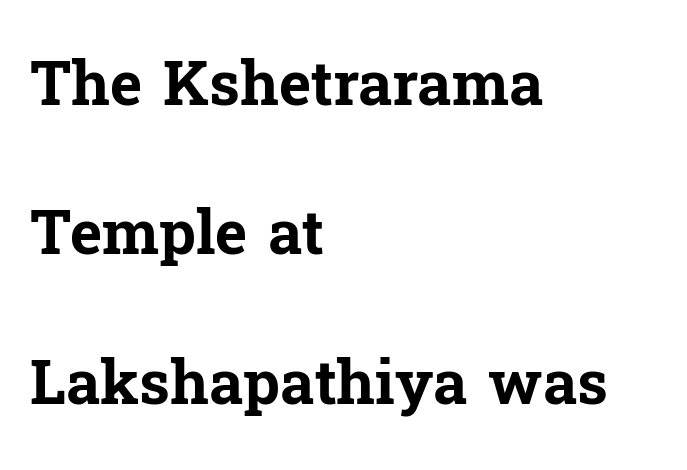
The image shows 61 px bold serif type, upright; set left-aligned, loose line spacing (2.45x), normal letter spacing, not underlined; low stroke contrast and a medium x-height.
